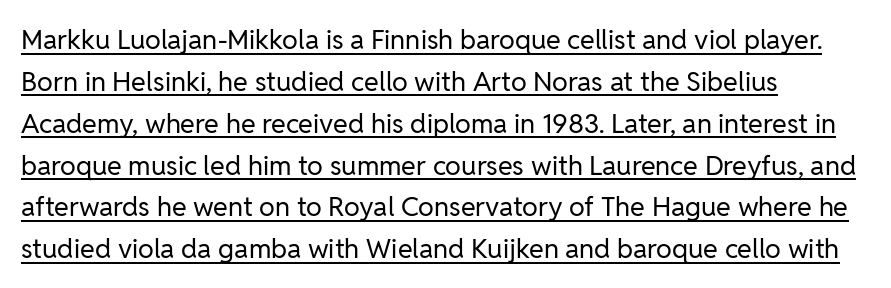
The image shows 27 px text type, upright; set left-aligned, normal line spacing (1.55x), normal letter spacing, underlined.
